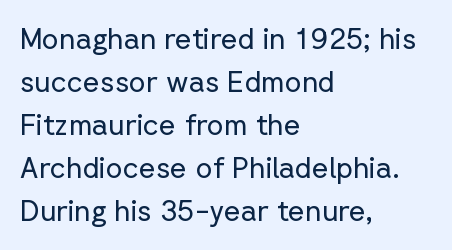
The lines are quadded left. Spacing verdict: proportional, widths tailored to each character. Rows of type keep a routine distance in the vertical direction. Font category for this specimen: sans-serif. The axis of the letterforms is exactly vertical.
